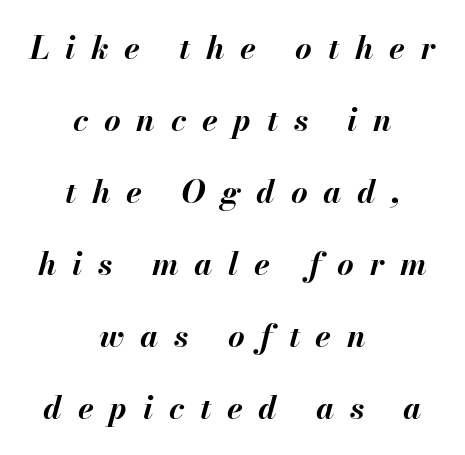
{"italic": "yes", "lean": "right", "slant_degrees": 13, "bold": "yes", "weight": "bold", "width": "normal", "stroke_contrast": "medium", "x_height": "small", "monospaced": "no", "underline": "no", "align": "center", "line_spacing": "loose", "line_spacing_ratio": 2.25, "letter_spacing": "wide", "letter_spacing_em": 0.49, "glyph_px": 32}
